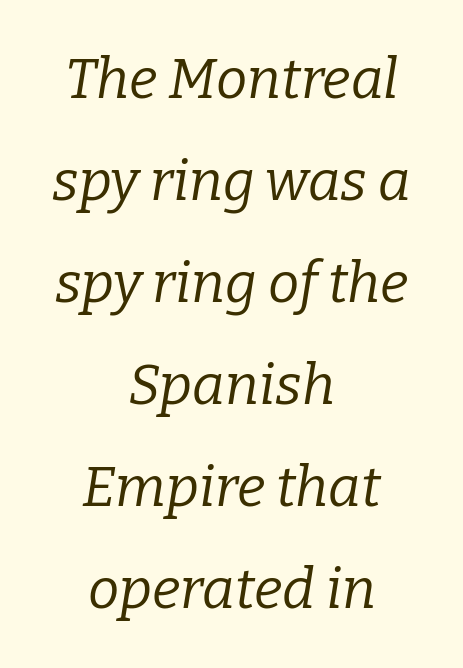
The passage shown is not bold in any degree. The rendering uses natural spacing where letterforms have individual widths. Each letter's strokes conclude with small projecting serifs. Slanted lettering throughout.
